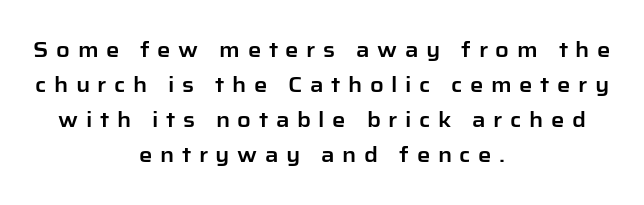
Q: Is the text italic (slanted)? A: No, it is upright.
Q: Is the text underlined? A: No.
Q: How is the paragraph aligned? A: Centered.
Q: Is the spacing between letters normal or unusually wide? A: Unusually wide.
Q: Is the spacing between lines tight, normal or loose? A: Normal.
